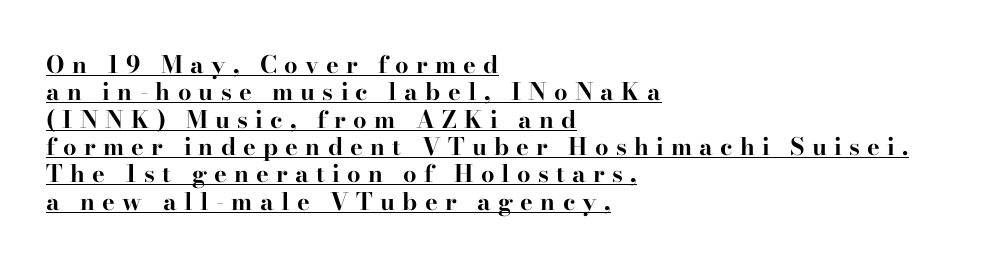
Observe the wide spacing: letters keep a clear distance from each other. Emphasis by weight is at full strength: bold. Posture: upright roman. Beneath each row of characters lies a ruled line. Which margin do the lines hug? The left one — the right edge is uneven.
